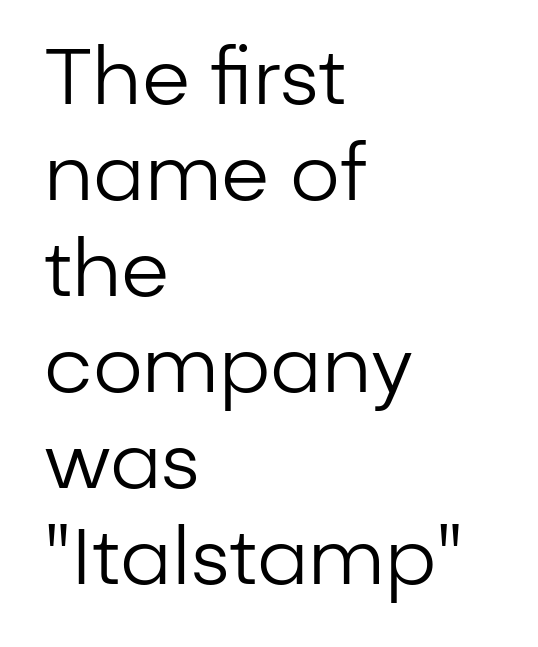
The passage shown is typed in a proportional face where columns would drift. Note: no serifs on the glyphs. Heft: none added — not bold. Each row of text sits above clean, open space.
